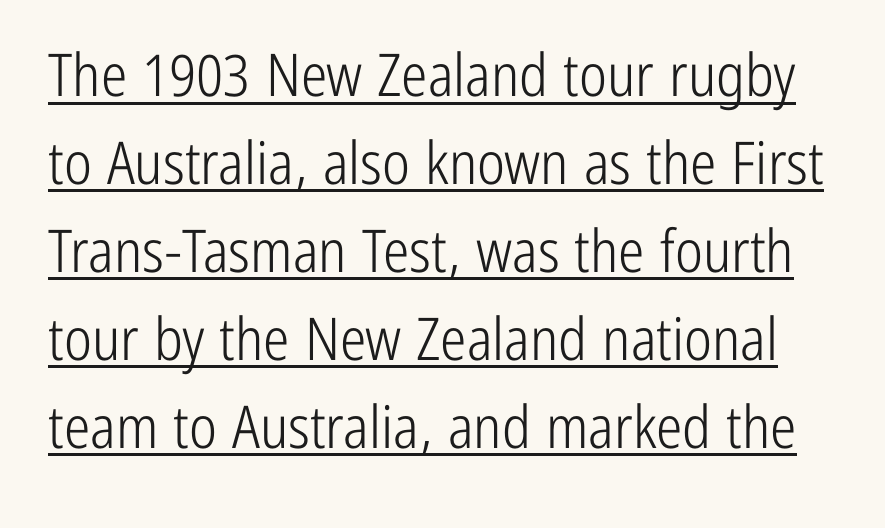
The image shows 59 px light, condensed sans-serif type, upright; set normal line spacing (1.49x), normal letter spacing, underlined; low stroke contrast and a medium x-height.
